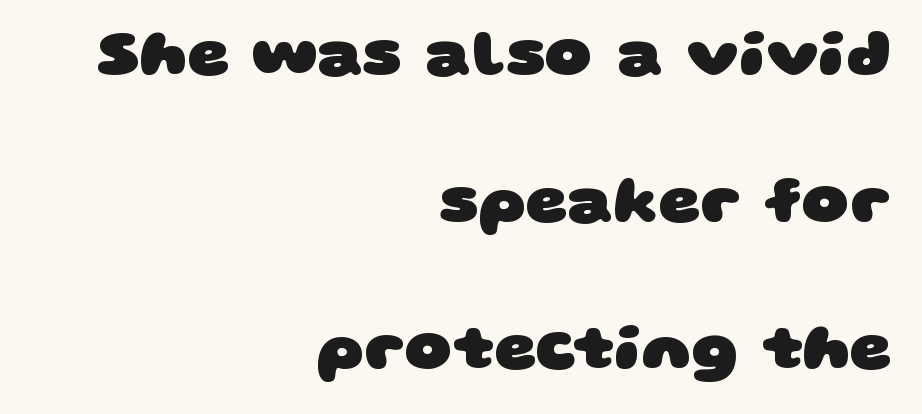
The area under the type is left untouched. No extra tracking has been applied to these lines. Every row of glyphs terminates at an identical x-position on the right. You could fit nearly another row in the gap between these rows. The characters look thick and weighty, a clear bold.
